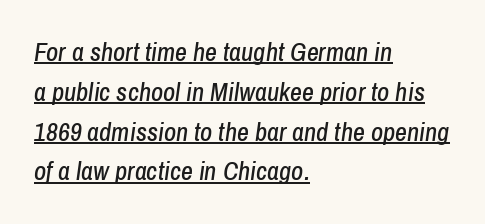
The image shows 26 px text type, italic (leaning right); set left-aligned, normal line spacing (1.53x), normal letter spacing, underlined.
